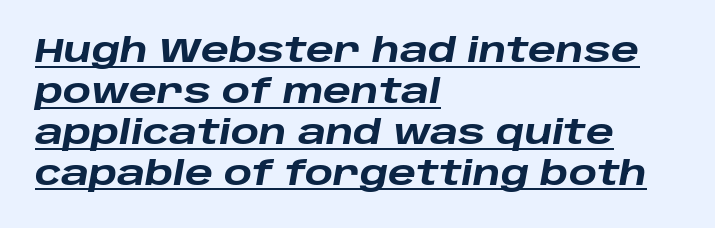
The compositor pushed each line to the left boundary. Note the varied advance widths — an 'i' is clearly narrower than an 'm'. Spacing between characters is what you'd get straight out of the box. The rendering applies a slant to the glyphs.
